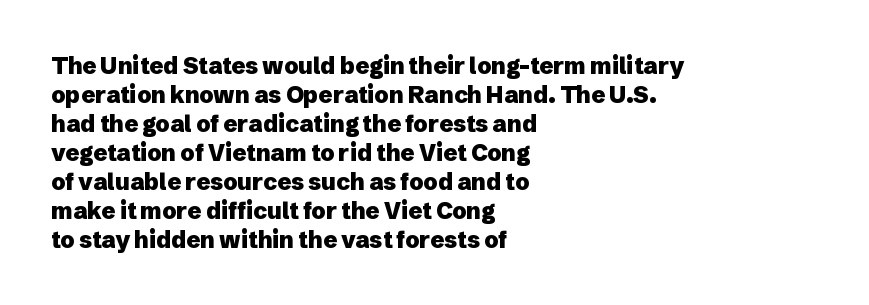
{"italic": "no", "bold": "yes", "underline": "no", "align": "left", "line_spacing": "normal", "line_spacing_ratio": 1.26, "letter_spacing": "normal", "letter_spacing_em": 0.0, "glyph_px": 23}
